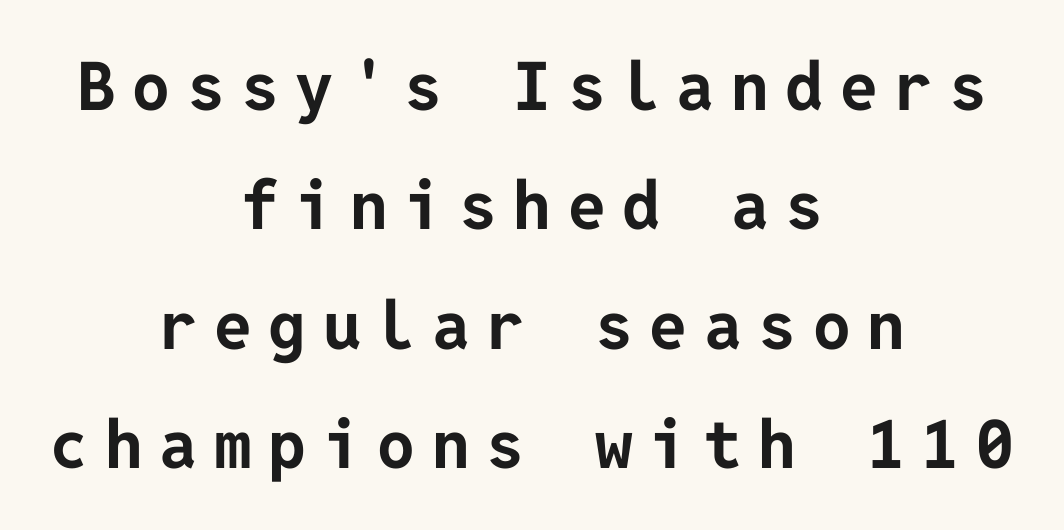
Q: Is the text bold? A: Yes.
Q: Is the text italic (slanted)? A: No, it is upright.
Q: Is the typeface a serif or a sans-serif typeface? A: Sans-serif.
Q: Is the text underlined? A: No.
Q: How is the paragraph aligned? A: Centered.
Q: Is the spacing between letters normal or unusually wide? A: Unusually wide.
Q: Width (condensed, normal, or wide)? A: Normal.
Q: Stroke contrast? A: Low.
Q: x-height? A: Medium.
